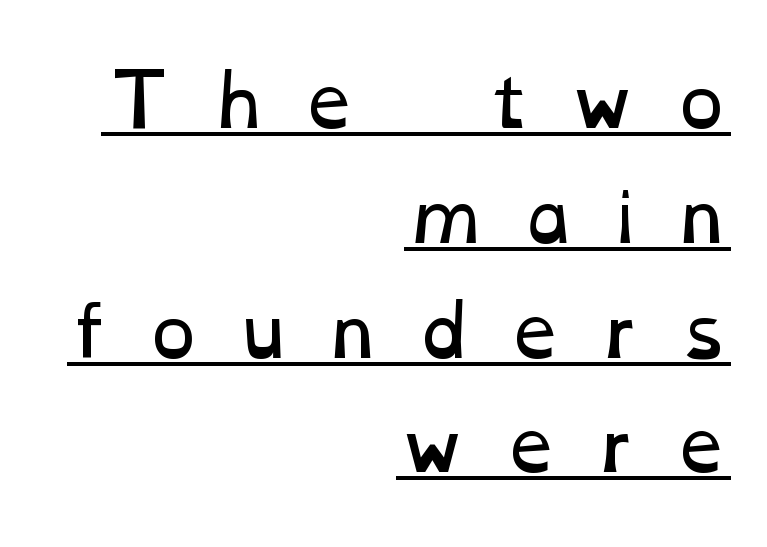
Q: Is the text bold? A: No.
Q: Is the text underlined? A: Yes.
Q: How is the paragraph aligned? A: Right-aligned.
Q: Is the spacing between letters normal or unusually wide? A: Unusually wide.
Q: Is the spacing between lines tight, normal or loose? A: Normal.
Q: Width (condensed, normal, or wide)? A: Wide.
Q: Stroke contrast? A: Low.
Q: x-height? A: Medium.
Q: Monospaced? A: No.
